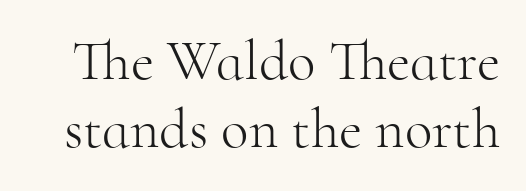
Q: Is the text bold? A: No.
Q: Is the text italic (slanted)? A: No, it is upright.
Q: Is the typeface a serif or a sans-serif typeface? A: Serif.
Q: Is the text underlined? A: No.
Q: Is the spacing between letters normal or unusually wide? A: Normal.
Q: Width (condensed, normal, or wide)? A: Normal.
Q: Stroke contrast? A: High.
Q: x-height? A: Small.
Q: Monospaced? A: No.
